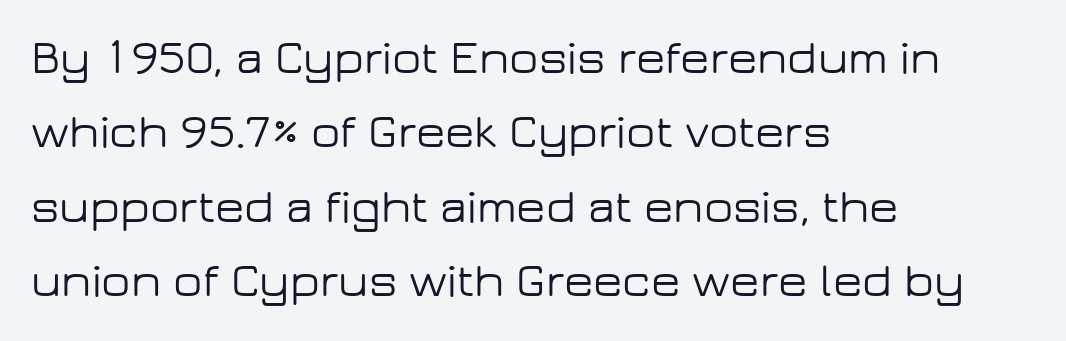
{"serif": "no", "italic": "no", "width": "wide", "stroke_contrast": "low", "x_height": "medium", "monospaced": "no", "underline": "no", "align": "left", "line_spacing": "normal", "line_spacing_ratio": 1.55, "letter_spacing": "normal", "letter_spacing_em": 0.0, "glyph_px": 48}
